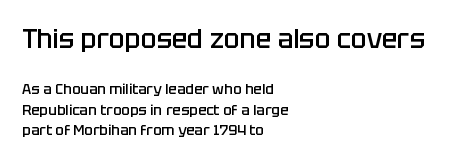
Is the lower block the larger one? No — the upper block carries the bigger type. Every row of glyphs begins at an identical x-position on the left. Moderately thickened strokes mark this as semibold type. Between one letter and the next there's only the usual sliver of space. The letters stand upright; this is a roman face.
